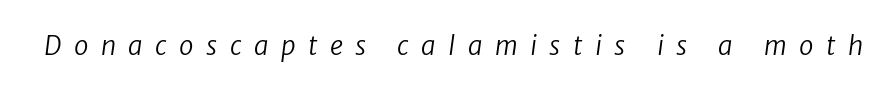
{"bold": "no", "underline": "no", "letter_spacing": "wide", "letter_spacing_em": 0.48, "glyph_px": 26}
